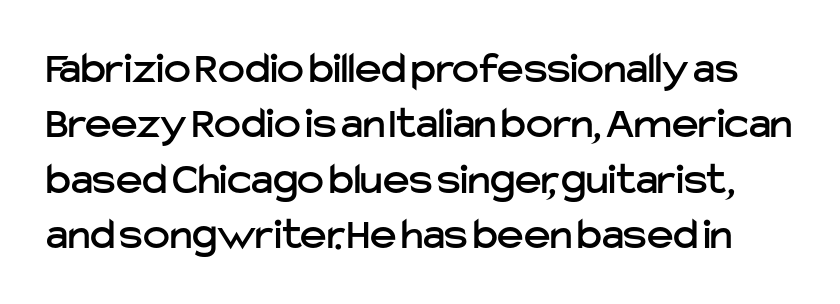
Proportional: the letters do not fall into vertical columns. This is roman type, the default non-slanted kind. Clear beneath every line of the passage. Letterform terminals end flat and unadorned throughout the passage. Default kerning and tracking; the words read as compact shapes.
